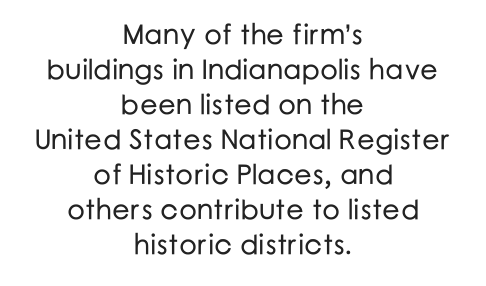
The gap between lines stays unmarked. Posture: straight, roman, zero tilt. Typeset on center — no edge is straight. Standard letterfit; no display-style spreading of the glyphs.
